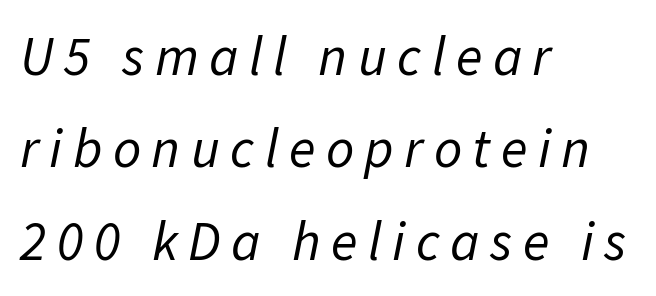
The image shows 55 px regular-weight type, italic (leaning right); set left-aligned, normal line spacing (1.68x), not underlined; low stroke contrast and a medium x-height.
